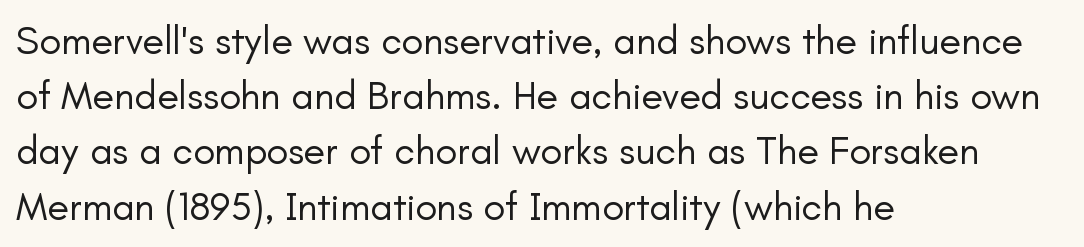
Q: Is the text bold? A: No.
Q: Is the text italic (slanted)? A: No, it is upright.
Q: Is the typeface a serif or a sans-serif typeface? A: Sans-serif.
Q: Is the text underlined? A: No.
Q: How is the paragraph aligned? A: Left-aligned.
Q: Is the spacing between letters normal or unusually wide? A: Normal.
Q: Is the spacing between lines tight, normal or loose? A: Normal.
Q: Width (condensed, normal, or wide)? A: Normal.
Q: Stroke contrast? A: Low.
Q: x-height? A: Small.
Q: Monospaced? A: No.
